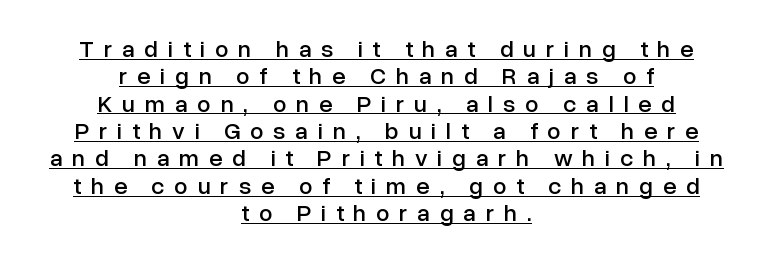
{"italic": "no", "underline": "yes", "align": "center", "line_spacing": "tight", "line_spacing_ratio": 1.14, "letter_spacing": "wide", "letter_spacing_em": 0.41, "glyph_px": 24}
